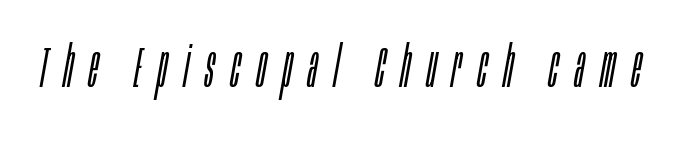
The image shows 58 px light, condensed type, italic (leaning right); set unusually wide letter spacing (+0.28 em), not underlined; low stroke contrast and a large x-height.
